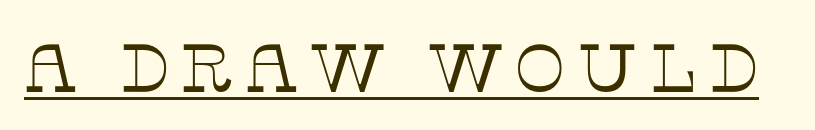
The image shows 68 px thin serif type, upright; set underlined; low stroke contrast and a large x-height.
